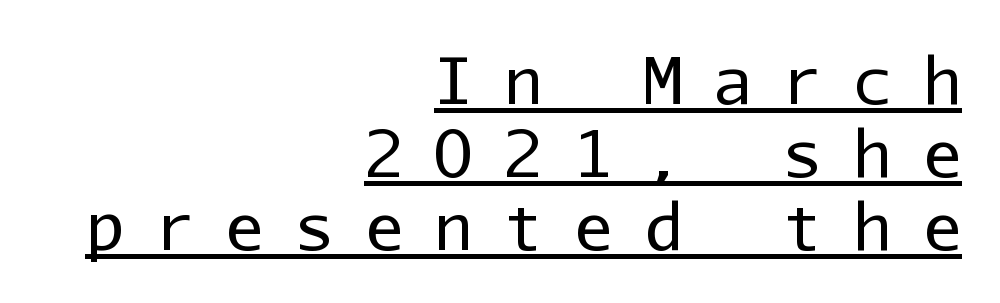
The image shows 64 px regular-weight sans-serif type, upright, monospaced; set right-aligned, tight line spacing (1.14x), unusually wide letter spacing (+0.49 em), underlined; low stroke contrast and a medium x-height.
